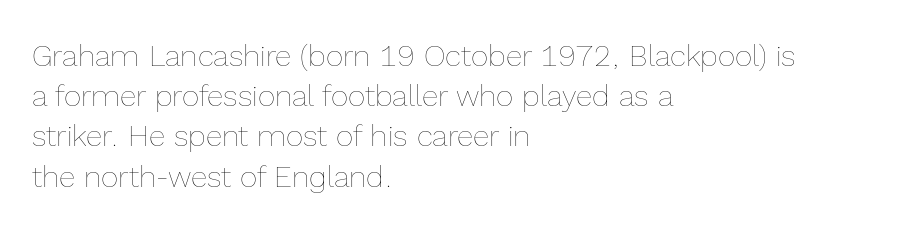
Counters stay open thanks to moderate or lighter strokes. These lines keep a tight, regular rhythm from letter to letter. Line beginnings align vertically; line endings do not. Posture: vertical.
